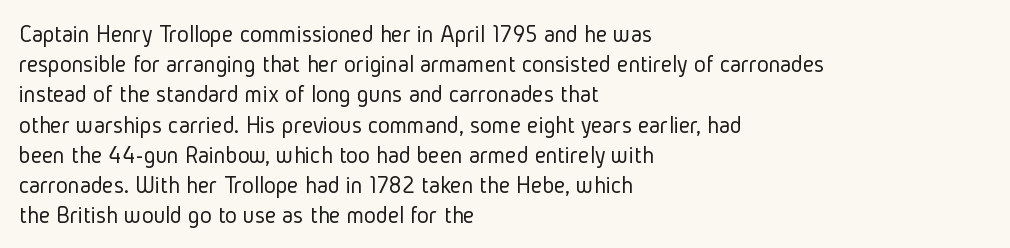
Q: Is the text bold? A: No.
Q: Is the text italic (slanted)? A: No, it is upright.
Q: Is the text underlined? A: No.
Q: How is the paragraph aligned? A: Left-aligned.
Q: Is the spacing between letters normal or unusually wide? A: Normal.
